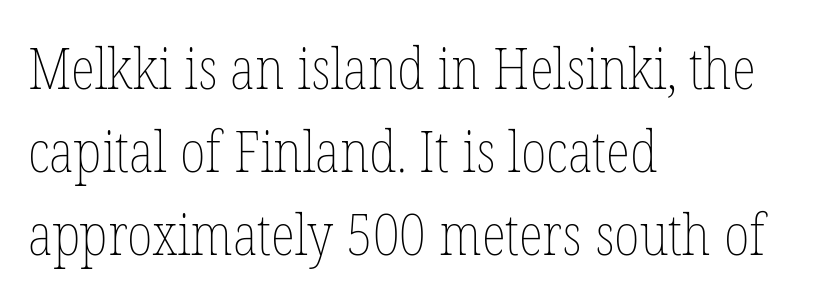
Q: Is the text bold? A: No.
Q: Is the text italic (slanted)? A: No, it is upright.
Q: Is the text underlined? A: No.
Q: How is the paragraph aligned? A: Left-aligned.
Q: Is the spacing between letters normal or unusually wide? A: Normal.
Q: Is the spacing between lines tight, normal or loose? A: Normal.
Q: Width (condensed, normal, or wide)? A: Condensed.
Q: Stroke contrast? A: Low.
Q: x-height? A: Medium.
Q: Monospaced? A: No.
